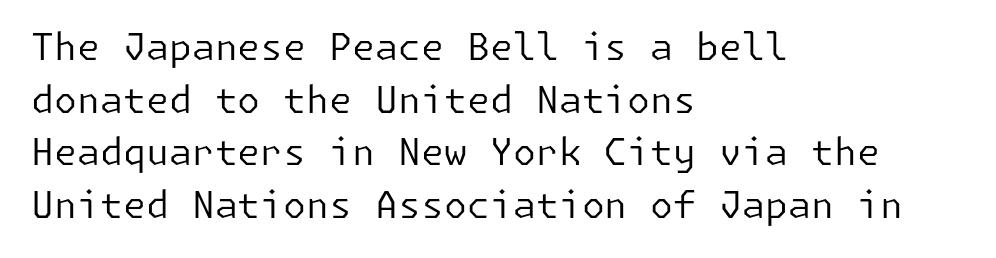
The image shows 37 px regular-weight sans-serif type, upright; set left-aligned, normal line spacing (1.42x), normal letter spacing, not underlined; low stroke contrast and a medium x-height.
